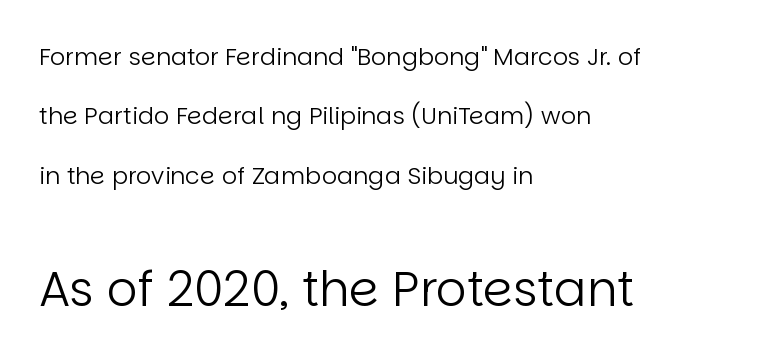
The image shows 48 px regular-weight sans-serif type, upright; set left-aligned, loose line spacing (2.47x), normal letter spacing, not underlined; the second (bottom) block is 2.0x larger; low stroke contrast and a large x-height.
